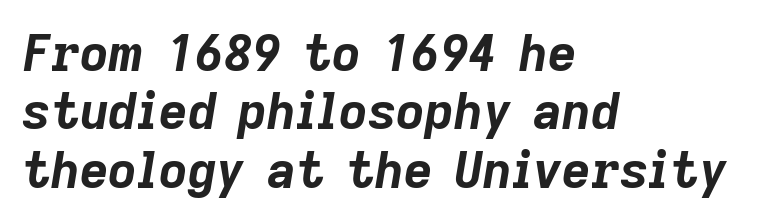
Thick stems and heavy bowls — unmistakably bold. The strip under each line holds only bare page. The passage shown is typed in a proportional face where columns would drift. Glyph-to-glyph distance matches everyday printed text.
